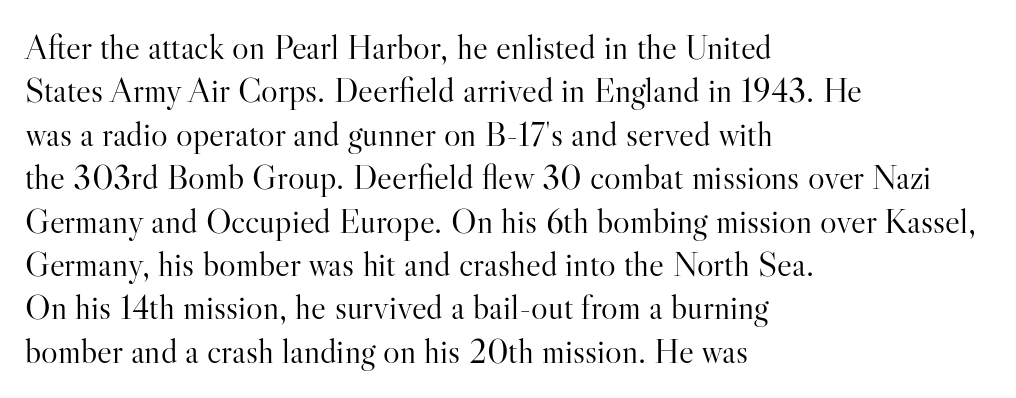
{"serif": "yes", "italic": "no", "bold": "no", "weight": "light", "width": "normal", "stroke_contrast": "high", "x_height": "small", "monospaced": "no", "underline": "no", "align": "left", "line_spacing_ratio": 1.24, "letter_spacing": "normal", "letter_spacing_em": 0.0, "glyph_px": 35}
